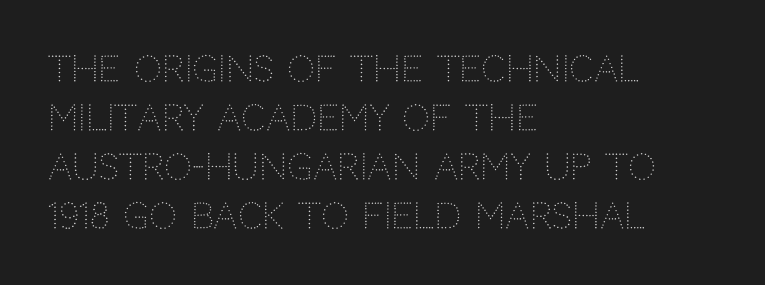
The image shows 35 px light sans-serif type, upright; set left-aligned, normal line spacing (1.4x), normal letter spacing, not underlined; low stroke contrast and a large x-height.
